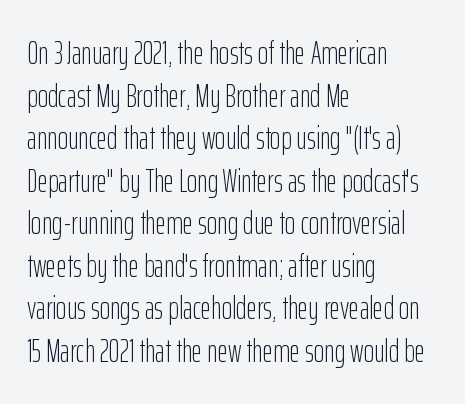
Alignment: flush left. The lines sit at an ordinary, default distance from one another. The passage shown has conventional tracking throughout. Examine the stroke ends and you'll find no serifs. Unmarked baselines from the first word to the last.
